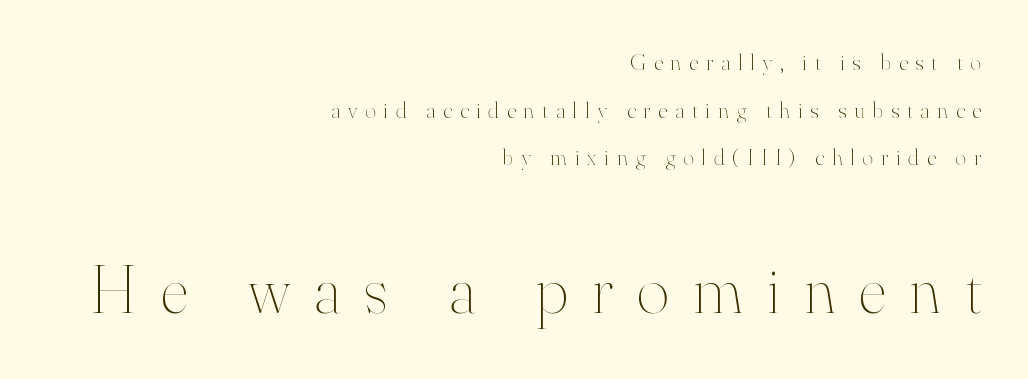
Where is the straight margin? On the right. Words appear elongated and porous because spacing is wide. Reading down the column, the eye jumps a long way to each next line. The letters look calm and open, with moderate or lighter stems. This sample has the flowing, uneven cadence of proportional lettering. The type sits square on the baseline with zero lean.
